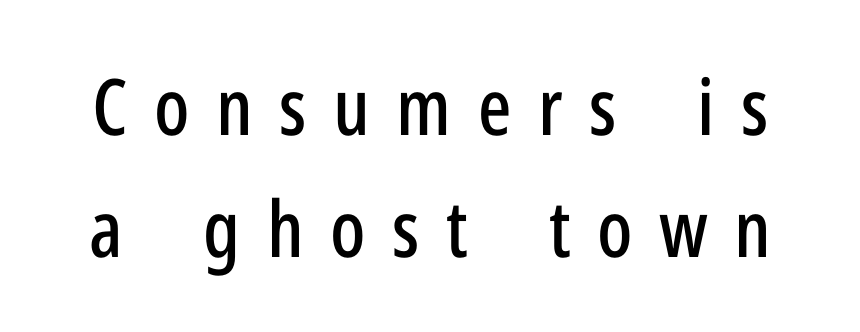
Characters follow at a spacing far wider than the type designer built in. Every stem runs plumb, perpendicular to the baseline. Clear beneath every line of the passage. Students, observe: this is what conventionally led text looks like. The face used here is proportionally spaced, like ordinary book or web type.
